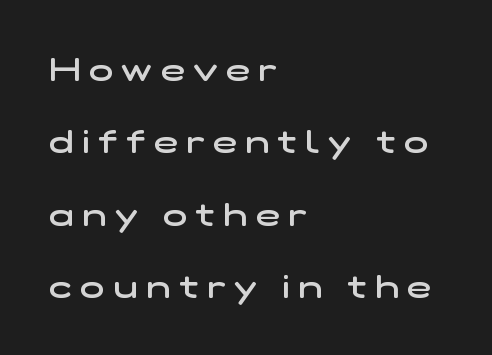
Q: Is the text bold? A: Semi-bold.
Q: Is the typeface a serif or a sans-serif typeface? A: Sans-serif.
Q: Is the text underlined? A: No.
Q: How is the paragraph aligned? A: Left-aligned.
Q: Is the spacing between letters normal or unusually wide? A: Unusually wide.
Q: Is the spacing between lines tight, normal or loose? A: Loose.
Q: Width (condensed, normal, or wide)? A: Wide.
Q: Stroke contrast? A: Low.
Q: x-height? A: Medium.
Q: Monospaced? A: No.
